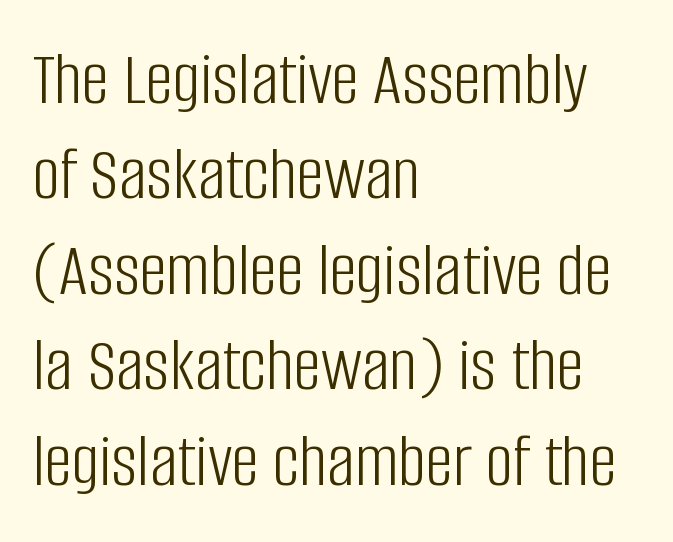
Q: Is the text bold? A: No.
Q: Is the text italic (slanted)? A: No, it is upright.
Q: Is the typeface a serif or a sans-serif typeface? A: Sans-serif.
Q: Is the text underlined? A: No.
Q: How is the paragraph aligned? A: Left-aligned.
Q: Is the spacing between letters normal or unusually wide? A: Normal.
Q: Width (condensed, normal, or wide)? A: Condensed.
Q: Stroke contrast? A: Low.
Q: x-height? A: Large.
Q: Monospaced? A: No.
